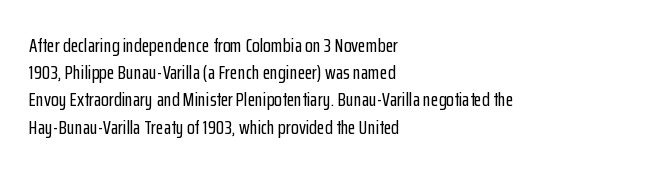
The image shows 20 px text type, upright; set left-aligned, normal line spacing (1.36x), normal letter spacing, not underlined.
